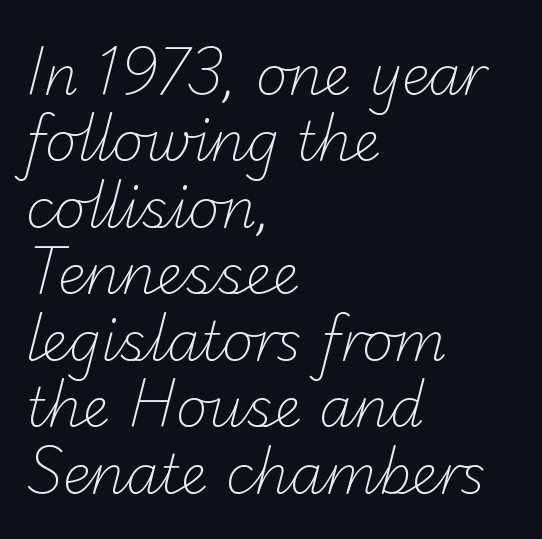
The letterforms sit shoulder to shoulder at normal distance. Nothing heavy about these letters — not bold at all. These lines are set flush left with a ragged right edge. These lines are rendered in a variable-pitch font.
